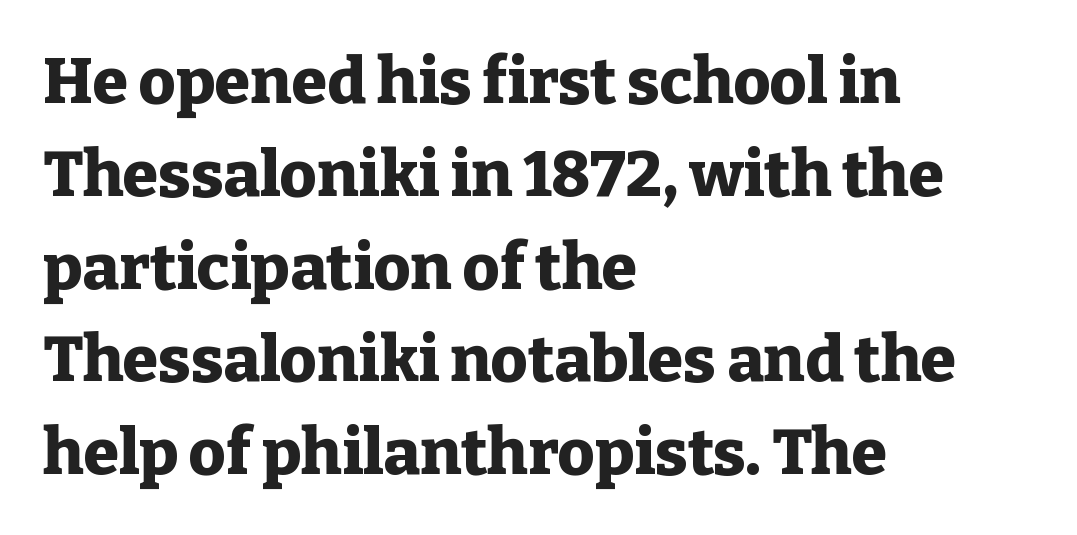
Q: Is the text bold? A: Yes.
Q: Is the text italic (slanted)? A: No, it is upright.
Q: Is the typeface a serif or a sans-serif typeface? A: Serif.
Q: Is the text underlined? A: No.
Q: How is the paragraph aligned? A: Left-aligned.
Q: Is the spacing between letters normal or unusually wide? A: Normal.
Q: Is the spacing between lines tight, normal or loose? A: Normal.
Q: Width (condensed, normal, or wide)? A: Normal.
Q: Stroke contrast? A: Low.
Q: x-height? A: Medium.
Q: Monospaced? A: No.
